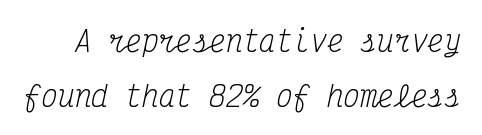
Only glyphs here, with clear space below each row. These lines keep a tight, regular rhythm from letter to letter. Notice the wide empty band between every row — that's loose leading. Check where the strokes stop: tiny serifs finish them off. Vertical stems look standard width or narrower in stroke. Observe the lean: these are italic letterforms.
